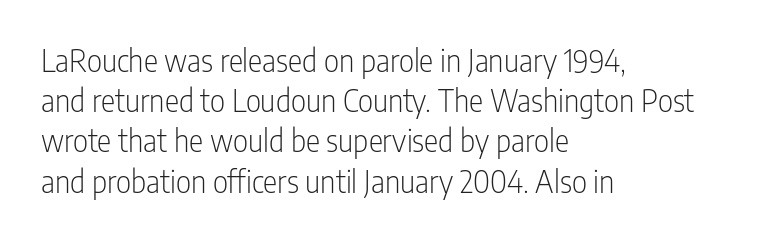
Note the varied advance widths — an 'i' is clearly narrower than an 'm'. The text block is weighted toward the left margin, trailing off unevenly rightward. Upright lettering throughout. The horizontal fit of the characters is conventional and even. The font family rendered here belongs to the sans-serif group. Leading: standard.
